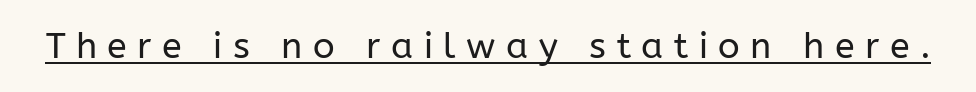
Q: Is the text bold? A: No.
Q: Is the text italic (slanted)? A: No, it is upright.
Q: Is the typeface a serif or a sans-serif typeface? A: Sans-serif.
Q: Is the text underlined? A: Yes.
Q: Is the spacing between letters normal or unusually wide? A: Unusually wide.
Q: Width (condensed, normal, or wide)? A: Normal.
Q: Stroke contrast? A: Low.
Q: x-height? A: Medium.
Q: Monospaced? A: No.
